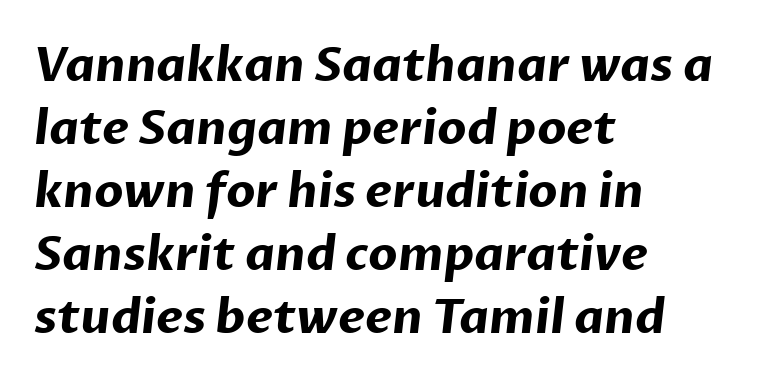
Emphasis by weight is at full strength: bold. Nobody drew a line under any word here. Each word holds together tightly as a unit, with standard inter-letter gaps. No feet cap the strokes, marking this as sans-serif type. Students, observe: this is what conventionally led text looks like.
